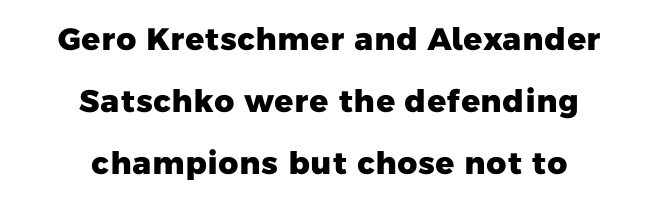
Bold? Absolutely — the strokes are thick and heavy. This sample has the flowing, uneven cadence of proportional lettering. Observe the absence of serifs on each vertical stroke in this sample. Horizontally, the lines are justified to the midpoint only. Between one letter and the next there's only the usual sliver of space. These lines stand farther apart than default settings would place them.
